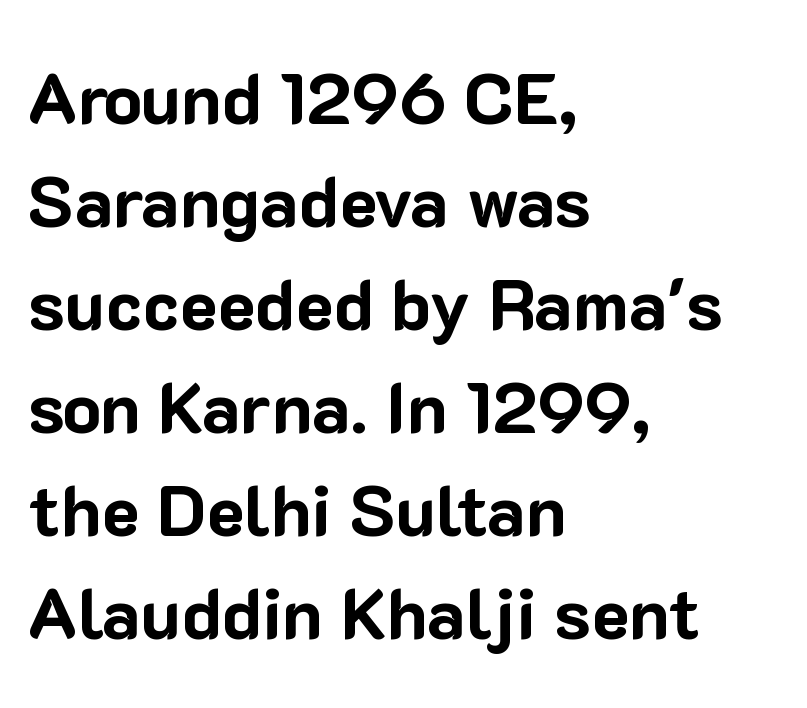
Q: Is the text bold? A: Yes.
Q: Is the text italic (slanted)? A: No, it is upright.
Q: Is the typeface a serif or a sans-serif typeface? A: Sans-serif.
Q: Is the text underlined? A: No.
Q: How is the paragraph aligned? A: Left-aligned.
Q: Is the spacing between letters normal or unusually wide? A: Normal.
Q: Is the spacing between lines tight, normal or loose? A: Normal.
Q: Width (condensed, normal, or wide)? A: Normal.
Q: Stroke contrast? A: Low.
Q: x-height? A: Medium.
Q: Monospaced? A: No.
